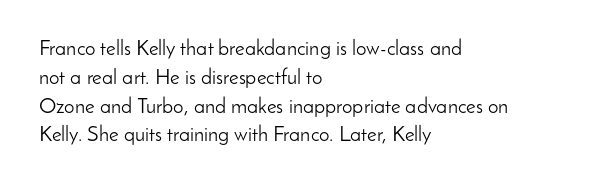
The image shows 21 px text type, upright; set left-aligned, normal line spacing (1.37x), normal letter spacing, not underlined.
